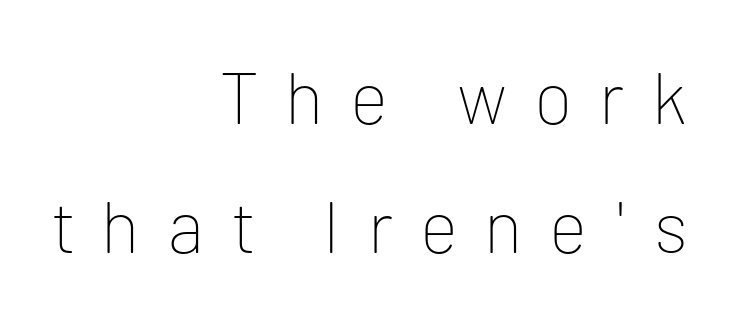
{"serif": "no", "italic": "no", "bold": "no", "weight": "thin", "width": "normal", "stroke_contrast": "low", "x_height": "medium", "monospaced": "no", "underline": "no", "align": "right", "line_spacing_ratio": 1.77, "letter_spacing": "wide", "letter_spacing_em": 0.38, "glyph_px": 73}
